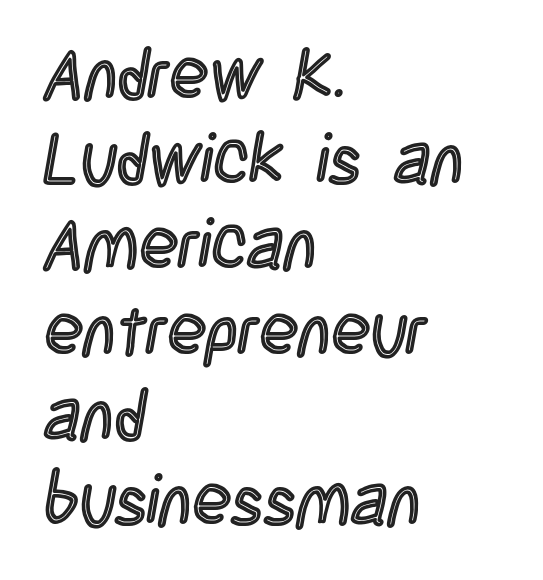
Is this a fixed-width face? No — the glyphs have proportional, varying widths. Is the block centered? No — it sits flush against the left margin. The passage shown is not underscored anywhere. Standard letterfit; no display-style spreading of the glyphs.
